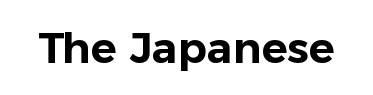
Q: Is the text italic (slanted)? A: No, it is upright.
Q: Is the typeface a serif or a sans-serif typeface? A: Sans-serif.
Q: Is the text underlined? A: No.
Q: Is the spacing between letters normal or unusually wide? A: Normal.
Q: Width (condensed, normal, or wide)? A: Normal.
Q: Stroke contrast? A: Low.
Q: x-height? A: Medium.
Q: Monospaced? A: No.
